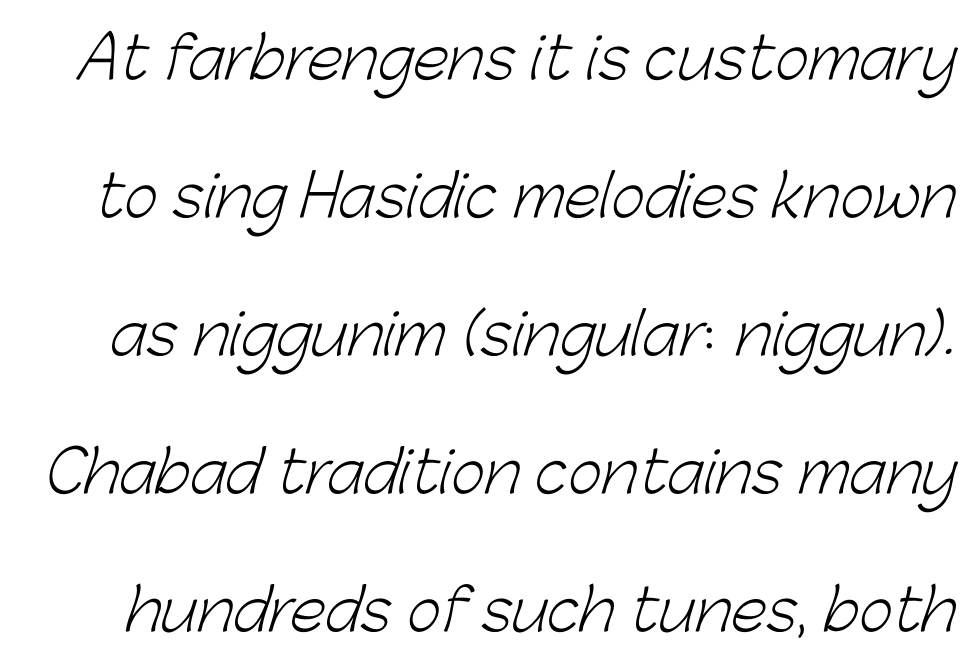
The typesetting does not lean heavy: it is not bold. Character widths vary here, with narrow letters taking less room than wide ones. In terms of letterform style, serifs are entirely absent. If you measured baseline to baseline, you'd find a long distance. Quick note: underline off. Students, note that the glyphs here touch the page at normal intervals.
